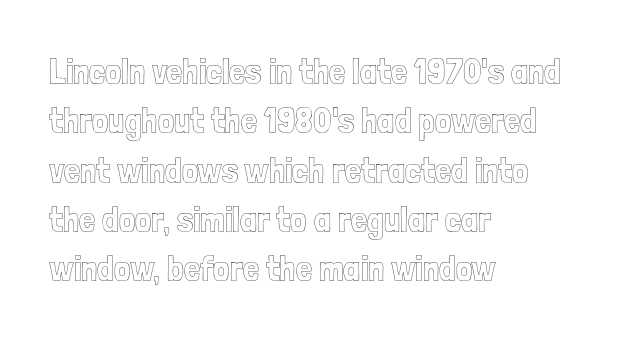
Nothing unusual about the tracking: characters are spaced as the font intends. This is the regular roman posture of the typeface. The face used here is proportionally spaced, like ordinary book or web type. Decoration check: the copy has no underline.
